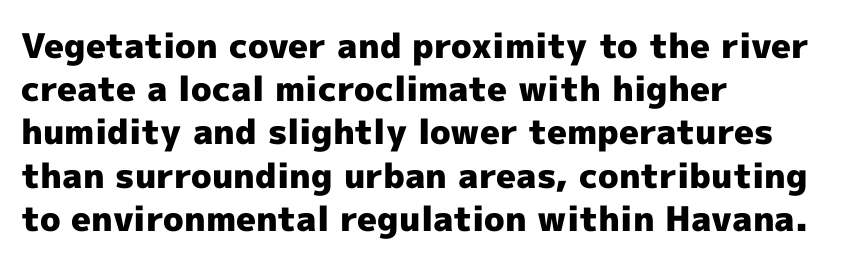
{"serif": "no", "italic": "no", "bold": "yes", "weight": "heavy", "width": "normal", "x_height": "medium", "monospaced": "no", "underline": "no", "align": "left", "line_spacing": "normal", "line_spacing_ratio": 1.27, "letter_spacing": "normal", "letter_spacing_em": 0.0, "glyph_px": 34}
